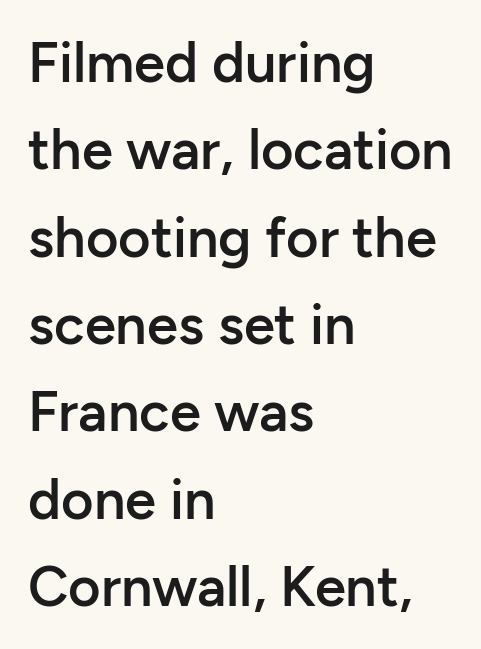
The image shows 56 px semibold sans-serif type, upright; set left-aligned, normal line spacing (1.56x), normal letter spacing, not underlined; low stroke contrast and a medium x-height.
